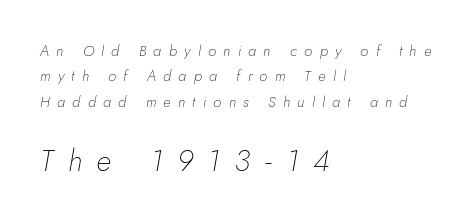
Q: Is the text bold? A: No.
Q: Is the text italic (slanted)? A: Yes, it leans right by about 10 degrees.
Q: Is the text underlined? A: No.
Q: How is the paragraph aligned? A: Left-aligned.
Q: Is the spacing between letters normal or unusually wide? A: Unusually wide.
Q: Is the spacing between lines tight, normal or loose? A: Normal.
Q: Which block of text is set in a larger size, the first (top) or the second (bottom)? A: The second (bottom) one.
Q: Width (condensed, normal, or wide)? A: Normal.
Q: Stroke contrast? A: Low.
Q: x-height? A: Small.
Q: Monospaced? A: No.
